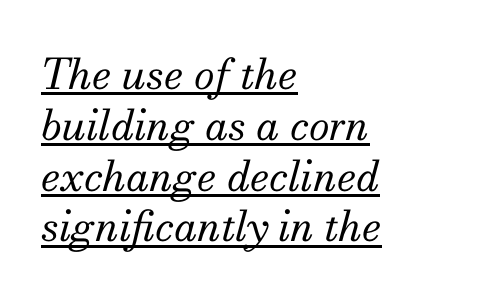
Unlike a clean sans, this face finishes its strokes with serifs. The passage shown is not bold in any degree. Characters are canted at an angle relative to the baseline's perpendicular. The glyphs are accompanied by a horizontal stroke just below them. The rendering anchors every line to the left-hand side.
